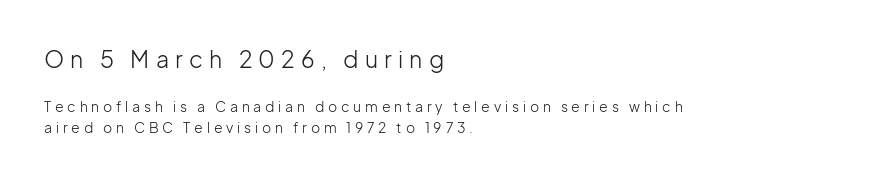
Descenders hang freely into open space. Each stroke keeps to a modest, everyday thickness or less. Short note: letters widely spaced. These two chunks differ in scale, with the top chunk taking the larger measure. Leading matches the norm, producing a regular column. Every stem runs plumb, perpendicular to the baseline.
